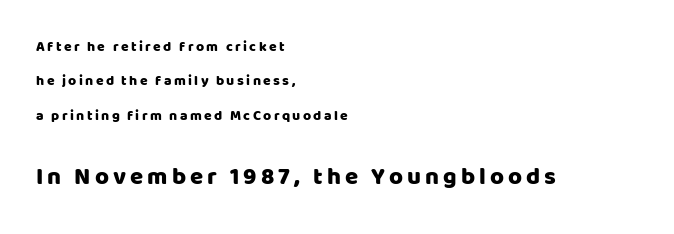
Which of the two is more prominent by size? The second, at the bottom. The lines in this sample share a left origin and differ only in where they stop. Baseline-to-baseline distance is far greater than the letter height. Unlike italic type, these characters show no tilt at all.
